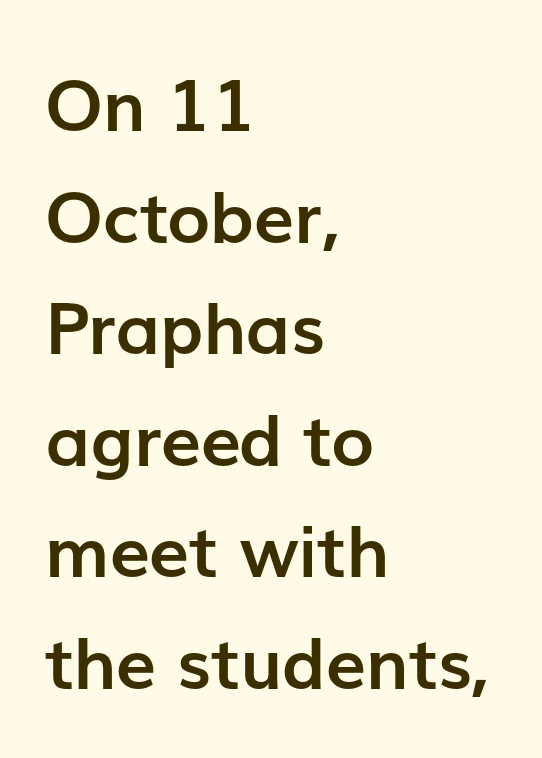
Each letter keeps its own natural width here, so spacing adapts to shape. A roman cut, with each character standing at attention. Quick note: underline off. The rendering keeps characters at their native spacing. The font family rendered here belongs to the sans-serif group.
